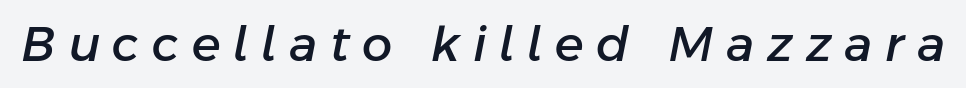
The face used here is proportionally spaced, like ordinary book or web type. When letters slant like this, we call the style italic. Glance below the letters and you will spot only blank space. Tracking here is generous; glyphs stand well apart from one another.
